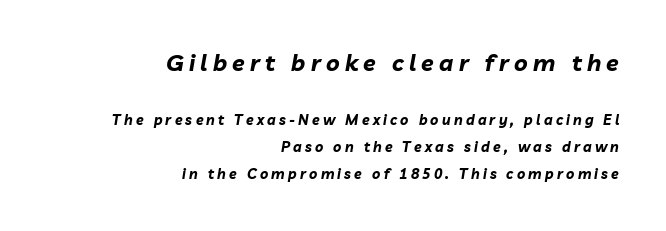
Q: Is the text bold? A: Yes.
Q: Is the text italic (slanted)? A: Yes, it leans right by about 10 degrees.
Q: Is the text underlined? A: No.
Q: How is the paragraph aligned? A: Right-aligned.
Q: Is the spacing between letters normal or unusually wide? A: Unusually wide.
Q: Is the spacing between lines tight, normal or loose? A: Loose.
Q: Which block of text is set in a larger size, the first (top) or the second (bottom)? A: The first (top) one.
